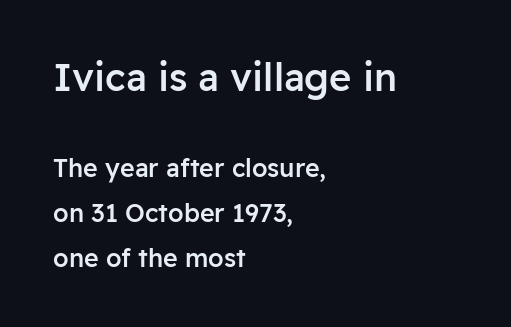
Observe the absence of serifs on each vertical stroke in this sample. Posture: straight, roman, zero tilt. The ragged edge is on the right, which tells us the setting is flush left. Which chunk is bigger? The first one — the top block dwarfs the bottom. Typesetter's note: demi weight, one step under bold. Varying glyph widths throughout — classic text-font behaviour.
